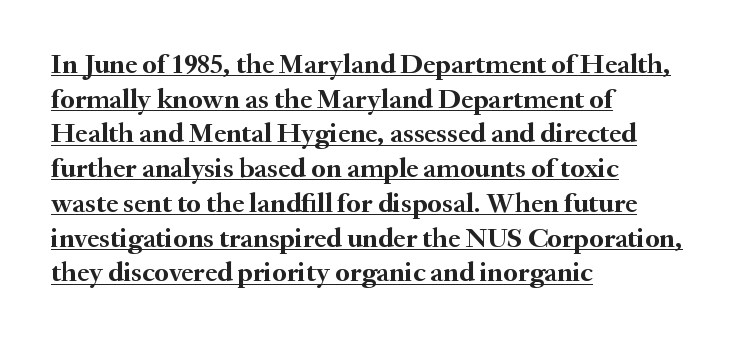
Regarding serifs, this sample has them. A rule runs beneath these lines of type. Typeset ragged right — the left edge is the straight one. The passage shown has conventional tracking throughout. This is the regular roman posture of the typeface. Each letter keeps its own natural width here, so spacing adapts to shape.
